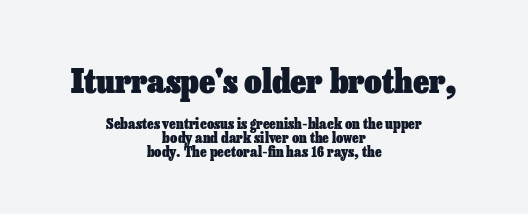
{"italic": "no", "bold": "yes", "weight": "heavy", "width": "normal", "stroke_contrast": "low", "x_height": "medium", "monospaced": "no", "underline": "no", "align": "center", "line_spacing": "tight", "line_spacing_ratio": 1.0, "letter_spacing": "normal", "letter_spacing_em": 0.0, "larger_block": "first", "size_ratio": 2.43, "glyph_px": 34}
